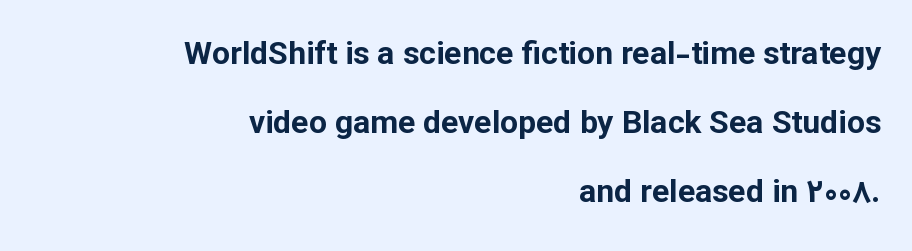
Unlike italic type, these characters show no tilt at all. Any mark beneath the type? The region is blank. Layout note: lines flush right. Interline gaps are noticeably wide in this sample. Typesetter's note: full bold, strokes at maximum text heaviness. The face used here is rendered with its standard letterfit.
